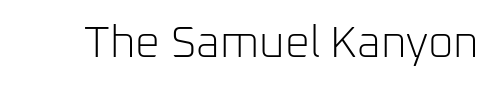
The passage shown is typed in a proportional face where columns would drift. In terms of letterform style, serifs are entirely absent. Decoration check: the copy has no underline. This is not heavy type; no bold has been used.
